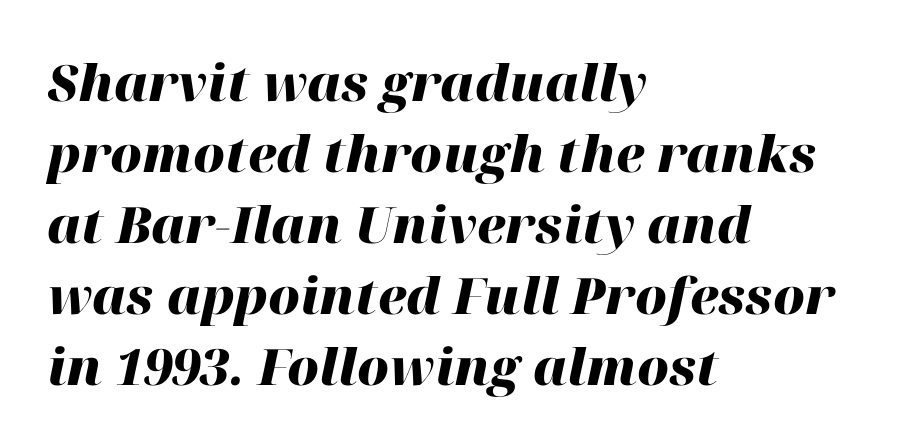
{"italic": "yes", "lean": "right", "slant_degrees": 12, "bold": "yes", "weight": "heavy", "width": "normal", "stroke_contrast": "high", "x_height": "medium", "monospaced": "no", "underline": "no", "align": "left", "line_spacing": "normal", "line_spacing_ratio": 1.42, "letter_spacing": "normal", "letter_spacing_em": 0.0, "glyph_px": 50}
